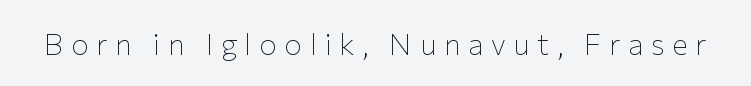
The image shows 30 px thin sans-serif type, upright; set unusually wide letter spacing (+0.25 em), not underlined; low stroke contrast and a medium x-height.
